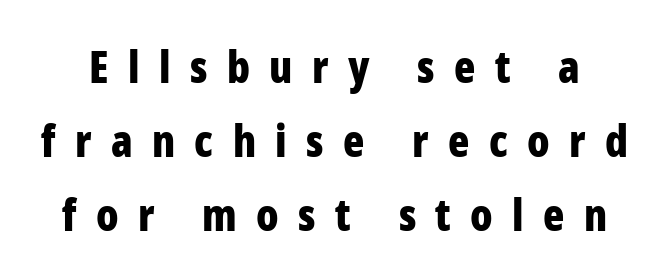
Q: Is the text bold? A: Yes.
Q: Is the text italic (slanted)? A: No, it is upright.
Q: Is the typeface a serif or a sans-serif typeface? A: Sans-serif.
Q: Is the text underlined? A: No.
Q: Is the spacing between letters normal or unusually wide? A: Unusually wide.
Q: Is the spacing between lines tight, normal or loose? A: Normal.
Q: Width (condensed, normal, or wide)? A: Condensed.
Q: Stroke contrast? A: Low.
Q: x-height? A: Medium.
Q: Monospaced? A: No.
